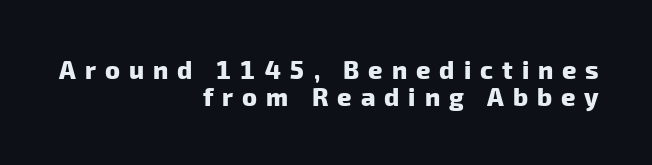
A flush-right, rag-left setting is used for this passage. Short note: letters widely spaced. The lines are packed closely together with very little leading. Check under the words: just untouched page. The rendering uses a bold face; every stroke is thick and dark.
